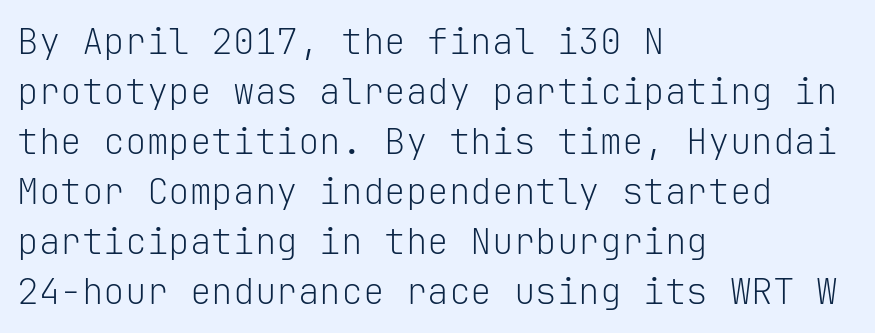
The image shows 36 px light sans-serif type, upright, monospaced; set left-aligned, normal line spacing (1.39x), normal letter spacing, not underlined; low stroke contrast and a medium x-height.
